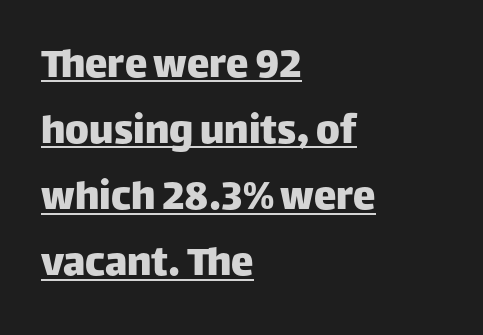
{"serif": "no", "italic": "no", "width": "normal", "stroke_contrast": "low", "x_height": "large", "monospaced": "no", "underline": "yes", "align": "left", "line_spacing": "normal", "line_spacing_ratio": 1.47, "letter_spacing": "normal", "letter_spacing_em": 0.0, "glyph_px": 45}
